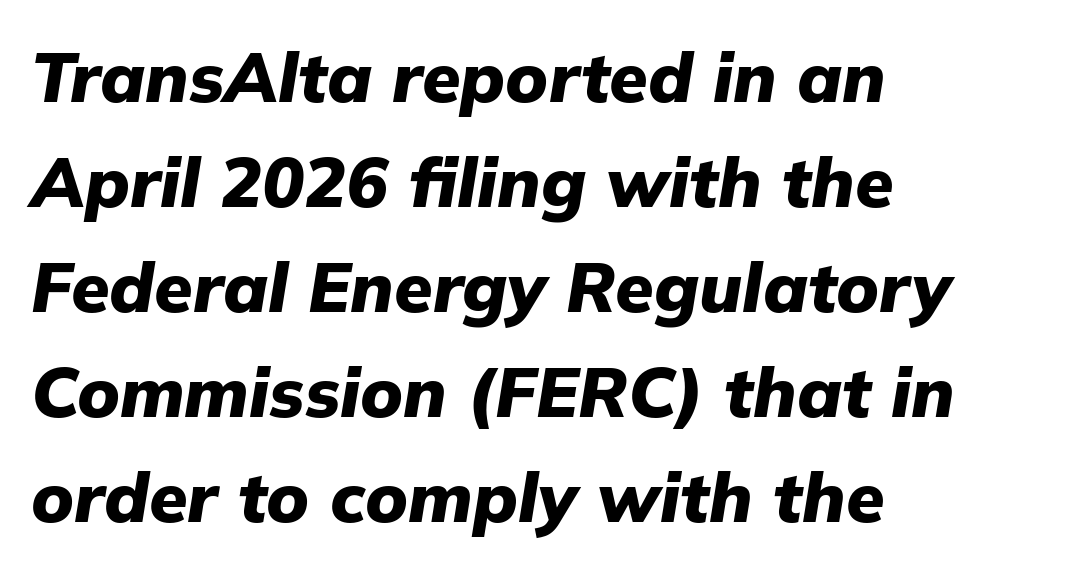
{"italic": "yes", "lean": "right", "slant_degrees": 9, "bold": "yes", "weight": "heavy", "width": "normal", "stroke_contrast": "low", "x_height": "medium", "monospaced": "no", "underline": "no", "align": "left", "line_spacing": "normal", "line_spacing_ratio": 1.5, "letter_spacing": "normal", "letter_spacing_em": 0.0, "glyph_px": 70}
